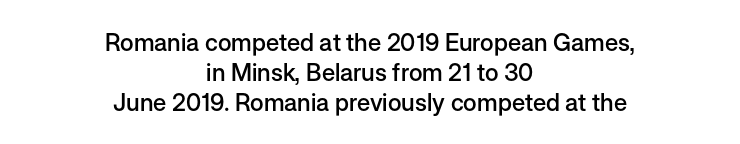
{"italic": "no", "bold": "semi", "underline": "no", "align": "center", "line_spacing": "normal", "line_spacing_ratio": 1.25, "letter_spacing": "normal", "letter_spacing_em": 0.0, "glyph_px": 24}
